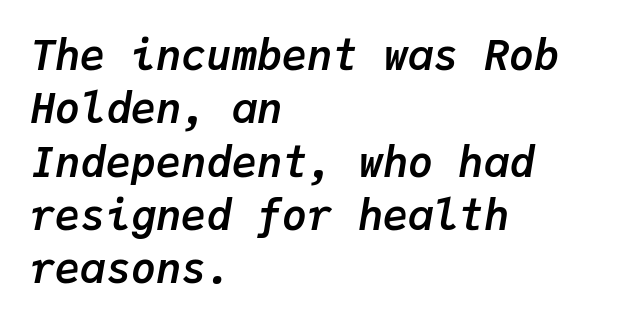
The image shows 42 px semibold type, italic (leaning right), monospaced; set left-aligned, normal line spacing (1.27x), normal letter spacing, not underlined; low stroke contrast and a medium x-height.
